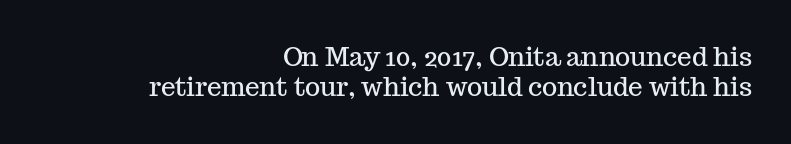
Q: Is the text italic (slanted)? A: No, it is upright.
Q: Is the text underlined? A: No.
Q: How is the paragraph aligned? A: Right-aligned.
Q: Is the spacing between letters normal or unusually wide? A: Normal.
